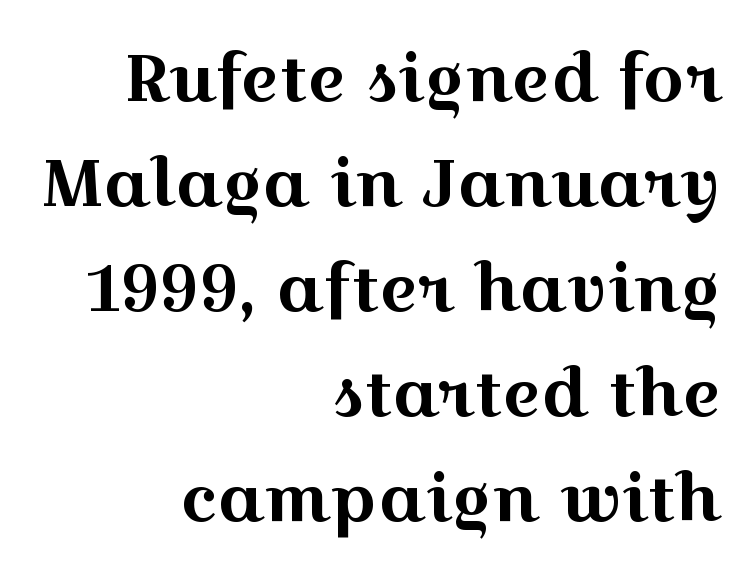
Do the characters align in a grid? No, the font is proportional. The gap between lines stays unmarked. The tracking reads as untouched default to a designer's eye. Evenly set lines give the paragraph a standard silhouette. Old-style or modern, the face here clearly has serifs. Leftover space on each line is placed entirely before the opening word.
